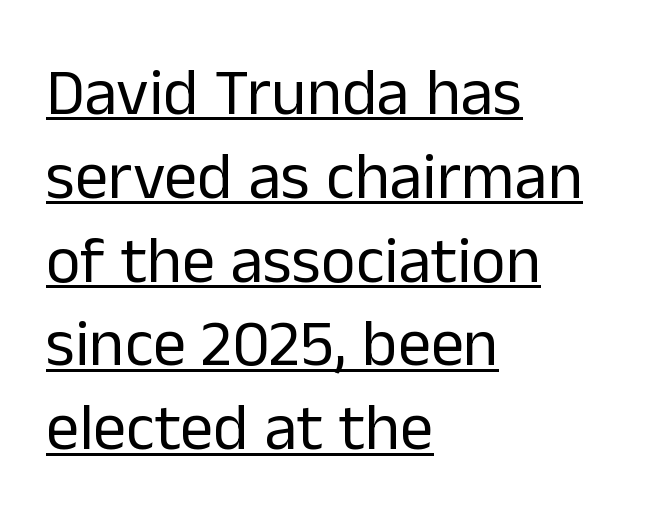
The image shows 66 px regular-weight sans-serif type, upright; set left-aligned, normal line spacing (1.27x), normal letter spacing, underlined; low stroke contrast and a medium x-height.
